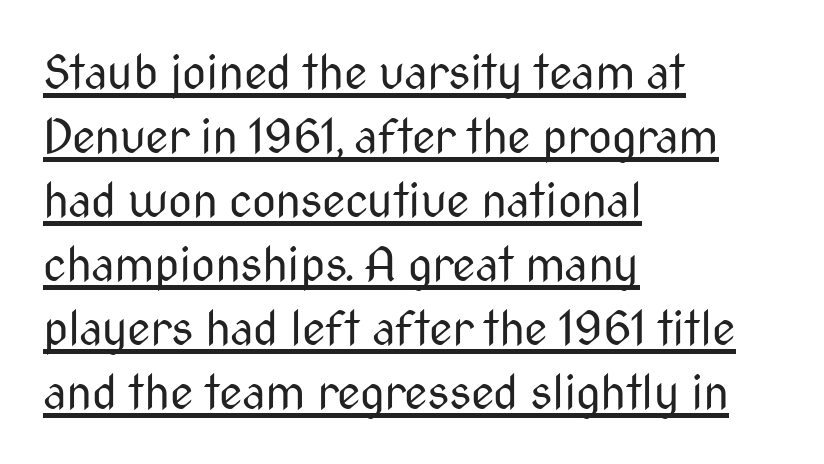
The image shows 47 px regular-weight, condensed sans-serif type, upright; set left-aligned, normal line spacing (1.36x), normal letter spacing, underlined; medium stroke contrast and a medium x-height.
